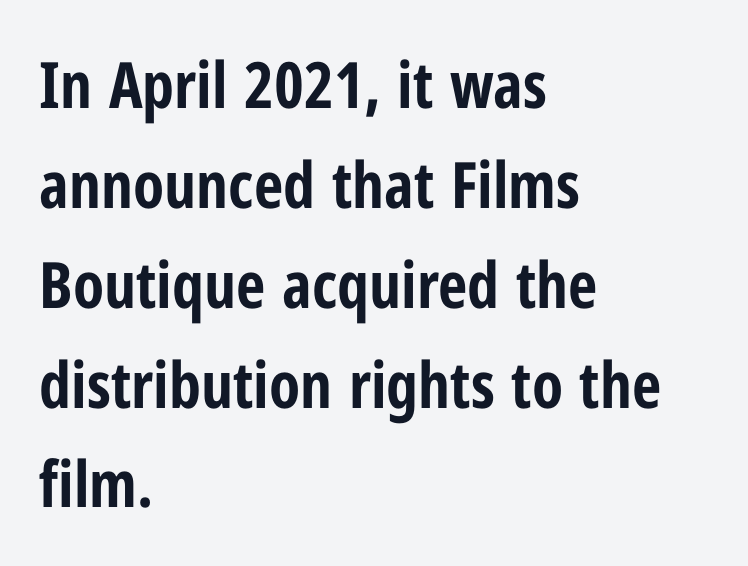
Looks like regular typesetting: each glyph gets only the width it needs. If you measured baseline to baseline, you'd find a middling distance. Reading down the block, your eye returns to a fixed left position each line. Compared with typical body copy, the letter spacing here is the same. No word sits above an underline.
